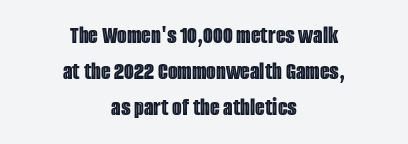
Honestly, there is no underline to notice here at all. Each new line begins a customary step beneath the previous one. The setting favours the middle, as headings and verse often do. Students, note that the glyphs here touch the page at normal intervals. If you drew a line through each stem, it would be perfectly vertical.
